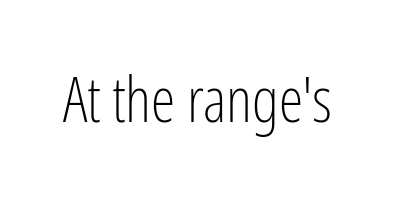
{"serif": "no", "italic": "no", "bold": "no", "weight": "light", "width": "condensed", "stroke_contrast": "low", "x_height": "medium", "monospaced": "no", "underline": "no", "letter_spacing": "normal", "letter_spacing_em": 0.0, "glyph_px": 62}
